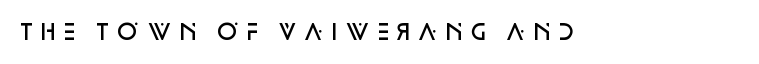
The image shows 21 px text type, upright; set not underlined.
